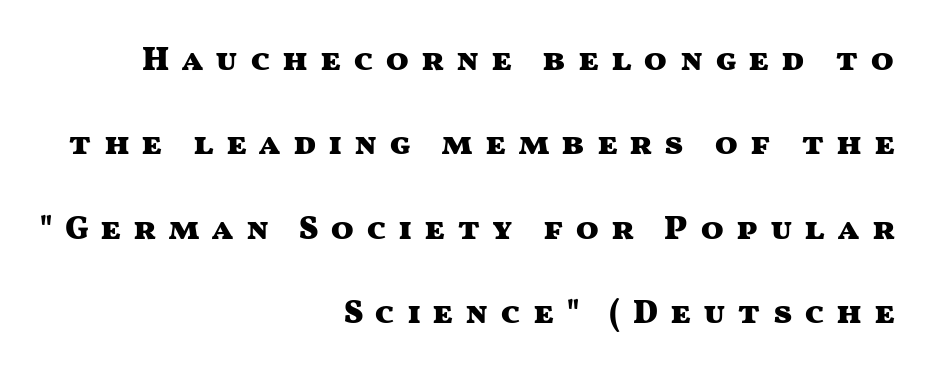
{"serif": "no", "italic": "no", "bold": "yes", "weight": "heavy", "width": "wide", "stroke_contrast": "medium", "x_height": "medium", "monospaced": "no", "underline": "no", "align": "right", "line_spacing": "loose", "line_spacing_ratio": 2.48, "letter_spacing": "wide", "letter_spacing_em": 0.34, "glyph_px": 34}
